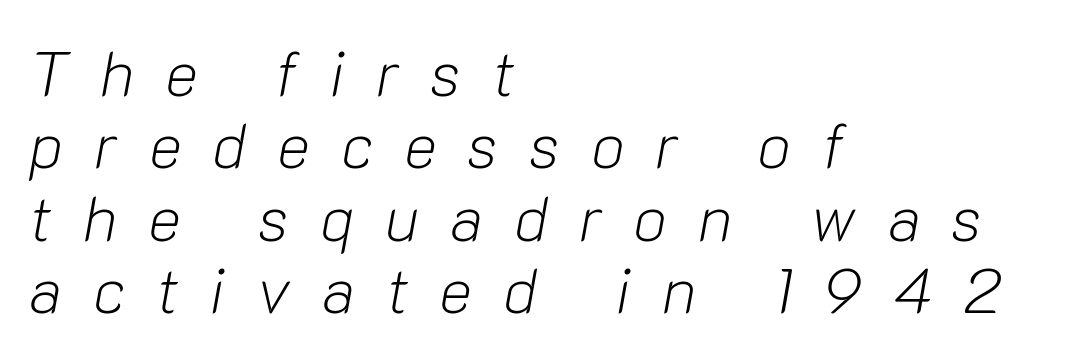
The image shows 63 px light type, italic (leaning right); set left-aligned, tight line spacing (1.15x), unusually wide letter spacing (+0.49 em), not underlined; low stroke contrast and a medium x-height.
